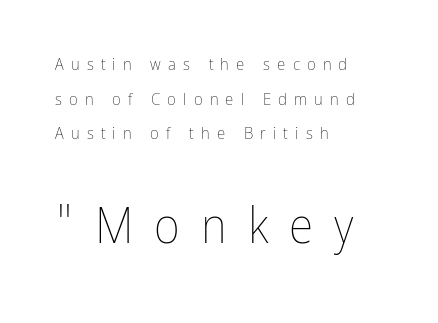
Is the lower block the larger one? Yes — the lower block carries the bigger type. Stem width sits at or under what a default text font uses. A student would call this left alignment; a typographer would say flush left, rag right. Vertically, the passage feels expansive, rows floating well apart. The passage shown has open, widely tracked lettering throughout.
